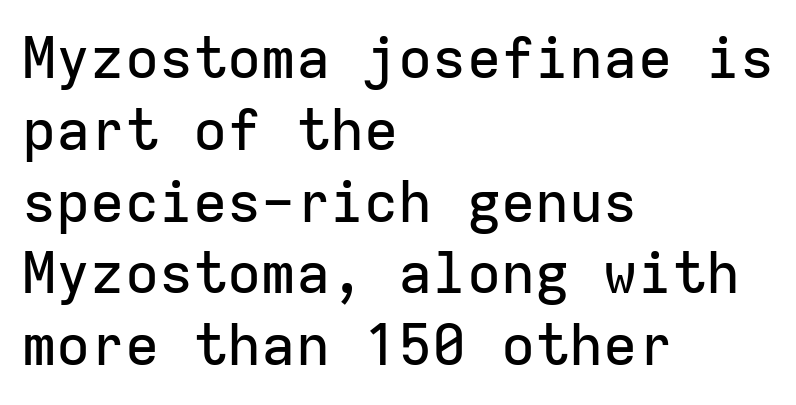
{"serif": "no", "italic": "no", "width": "normal", "stroke_contrast": "low", "x_height": "medium", "monospaced": "yes", "underline": "no", "align": "left", "line_spacing": "normal", "line_spacing_ratio": 1.26, "letter_spacing": "normal", "letter_spacing_em": 0.0, "glyph_px": 57}
